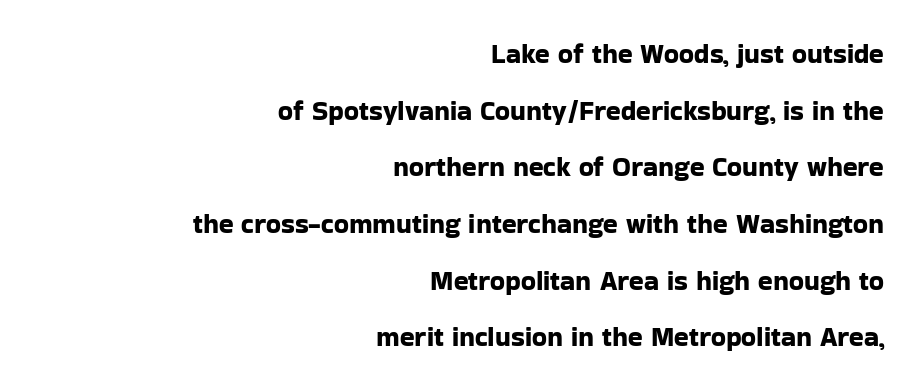
{"italic": "no", "underline": "no", "align": "right", "line_spacing": "loose", "line_spacing_ratio": 2.1, "letter_spacing": "normal", "letter_spacing_em": 0.0, "glyph_px": 27}
